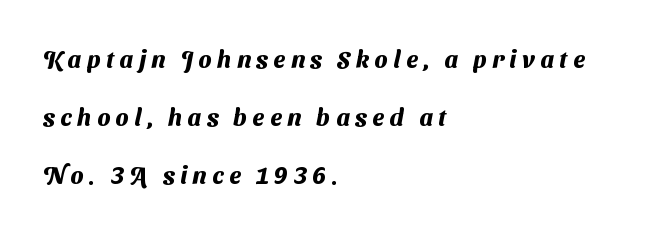
The gaps between neighbouring characters are conspicuously large. These lines carry a lot of weight — the face is fully bold. The baseline area is clear. Line spacing here is loose.
